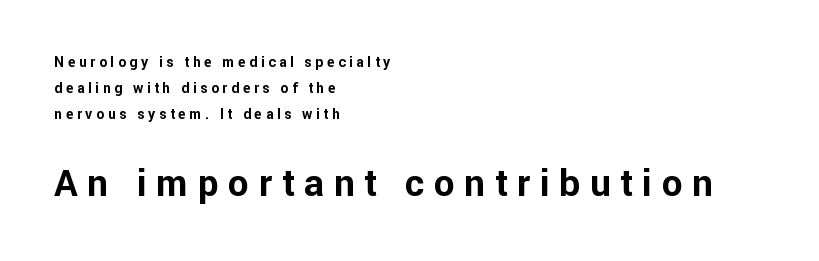
{"serif": "no", "italic": "no", "bold": "yes", "weight": "bold", "width": "normal", "stroke_contrast": "low", "x_height": "medium", "monospaced": "no", "underline": "no", "align": "left", "line_spacing_ratio": 1.85, "letter_spacing": "wide", "letter_spacing_em": 0.26, "larger_block": "second", "size_ratio": 2.64, "glyph_px": 37}
